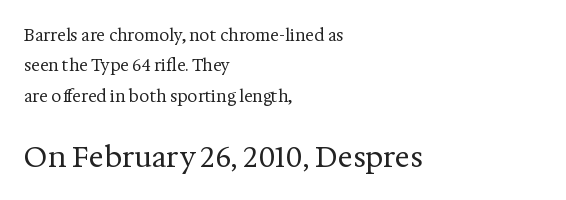
The image shows 28 px regular-weight serif type, upright; set left-aligned, loose line spacing (1.9x), normal letter spacing, not underlined; the second (bottom) block is 1.75x larger; medium stroke contrast and a medium x-height.
